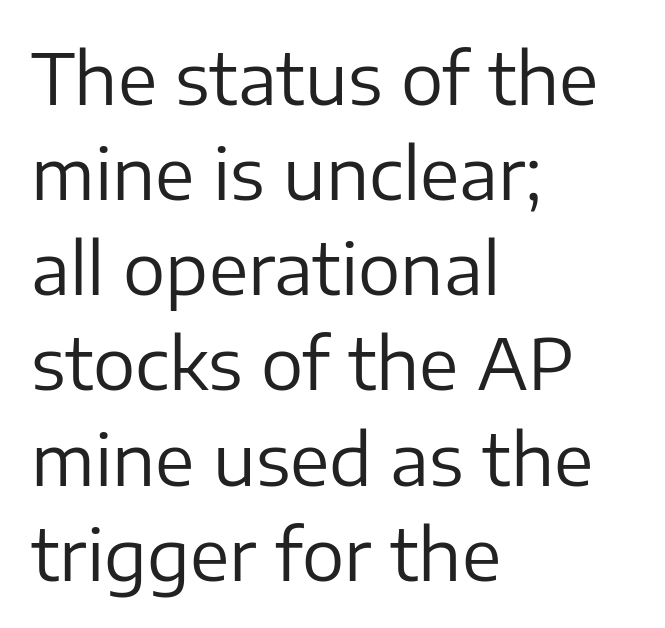
Q: Is the text bold? A: No.
Q: Is the text italic (slanted)? A: No, it is upright.
Q: Is the typeface a serif or a sans-serif typeface? A: Sans-serif.
Q: Is the text underlined? A: No.
Q: How is the paragraph aligned? A: Left-aligned.
Q: Is the spacing between letters normal or unusually wide? A: Normal.
Q: Is the spacing between lines tight, normal or loose? A: Normal.
Q: Width (condensed, normal, or wide)? A: Normal.
Q: Stroke contrast? A: Low.
Q: x-height? A: Medium.
Q: Monospaced? A: No.
